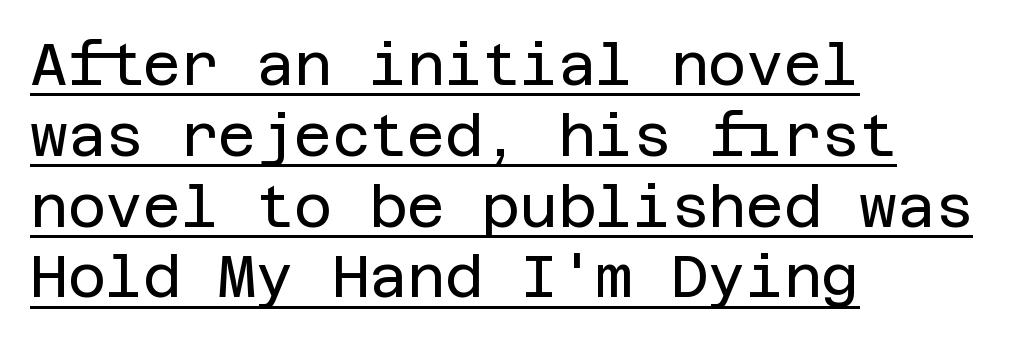
Q: Is the text bold? A: No.
Q: Is the text italic (slanted)? A: No, it is upright.
Q: Is the typeface a serif or a sans-serif typeface? A: Sans-serif.
Q: Is the text underlined? A: Yes.
Q: How is the paragraph aligned? A: Left-aligned.
Q: Is the spacing between letters normal or unusually wide? A: Normal.
Q: Width (condensed, normal, or wide)? A: Normal.
Q: Stroke contrast? A: Low.
Q: x-height? A: Large.
